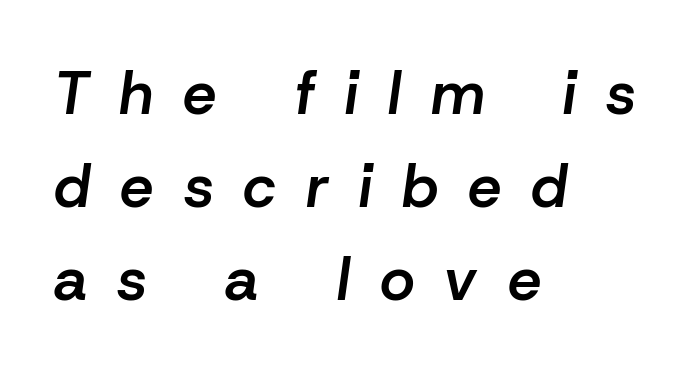
The image shows 60 px semibold type, italic (leaning right); set left-aligned, normal line spacing (1.55x), unusually wide letter spacing (+0.5 em), not underlined; low stroke contrast and a medium x-height.
